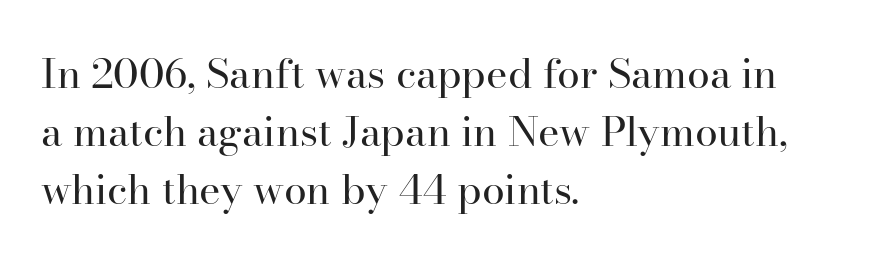
Q: Is the text bold? A: No.
Q: Is the text italic (slanted)? A: No, it is upright.
Q: Is the typeface a serif or a sans-serif typeface? A: Serif.
Q: Is the text underlined? A: No.
Q: How is the paragraph aligned? A: Left-aligned.
Q: Is the spacing between letters normal or unusually wide? A: Normal.
Q: Is the spacing between lines tight, normal or loose? A: Normal.
Q: Width (condensed, normal, or wide)? A: Normal.
Q: Stroke contrast? A: High.
Q: x-height? A: Small.
Q: Monospaced? A: No.
